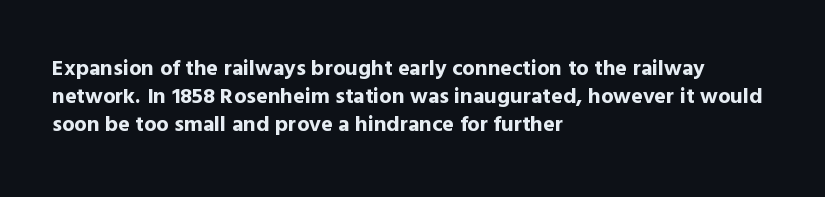
The axis of the letterforms is exactly vertical. Leftover space on each line is placed entirely after the last word. Each row of text sits above clean, open space. Students, note that the glyphs here touch the page at normal intervals.
